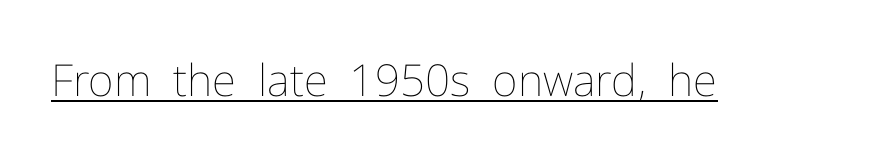
The image shows 44 px thin type, upright; set normal letter spacing, underlined; low stroke contrast and a medium x-height.
